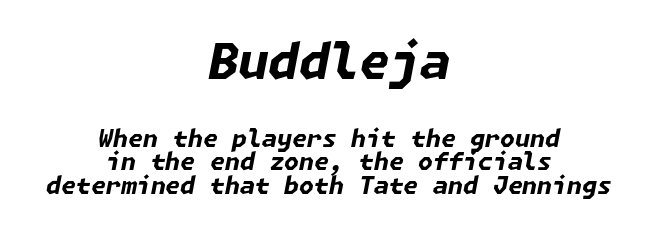
The image shows 49 px bold type, italic (leaning right); set centered, tight line spacing (0.99x), normal letter spacing, not underlined; the first (top) block is 2.04x larger; low stroke contrast and a medium x-height.
